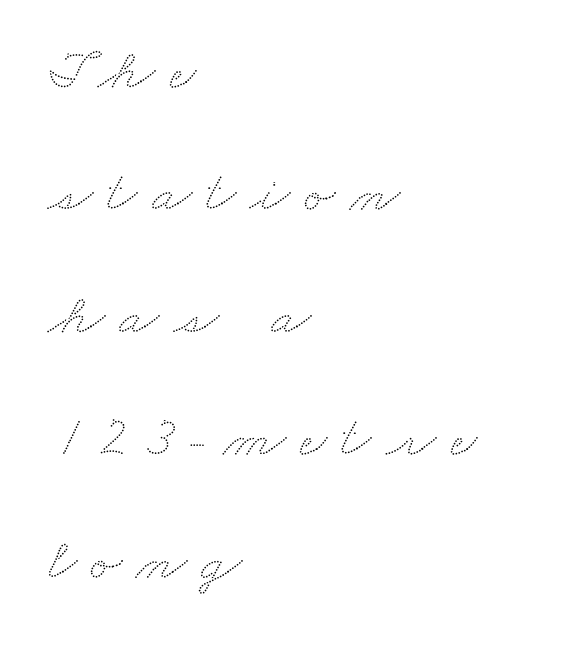
The image shows 58 px wide type; set left-aligned, loose line spacing (2.11x), unusually wide letter spacing (+0.25 em), not underlined; low stroke contrast and a small x-height.
